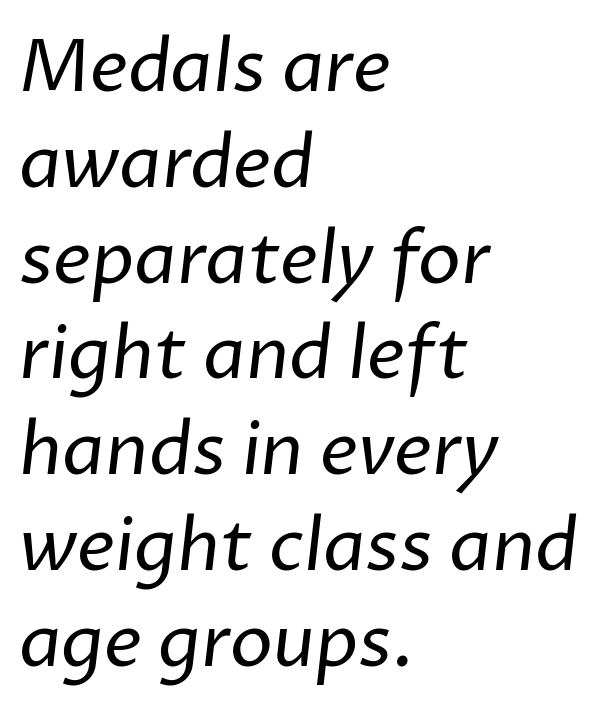
{"serif": "no", "bold": "no", "weight": "regular", "width": "normal", "stroke_contrast": "low", "x_height": "medium", "monospaced": "no", "underline": "no", "align": "left", "line_spacing": "normal", "line_spacing_ratio": 1.33, "letter_spacing": "normal", "letter_spacing_em": 0.0, "glyph_px": 72}
